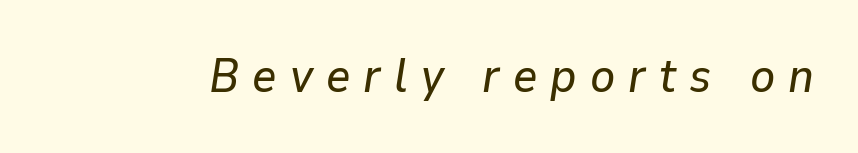
{"italic": "yes", "lean": "right", "slant_degrees": 9, "width": "normal", "stroke_contrast": "low", "x_height": "medium", "monospaced": "no", "underline": "no", "letter_spacing": "wide", "letter_spacing_em": 0.28, "glyph_px": 47}
